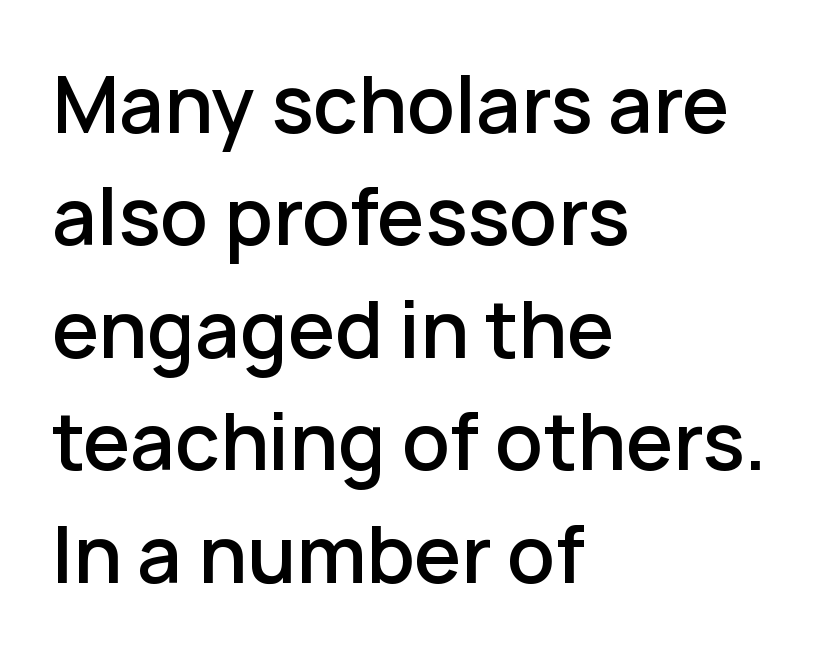
The image shows 76 px semibold sans-serif type, upright; set left-aligned, normal line spacing (1.48x), normal letter spacing, not underlined; low stroke contrast and a medium x-height.
